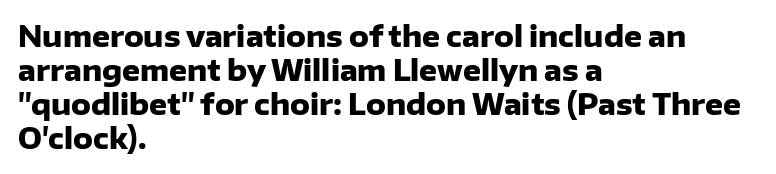
The image shows 28 px heavy sans-serif type, upright; set left-aligned, line spacing 1.21x, normal letter spacing, not underlined; low stroke contrast and a medium x-height.
